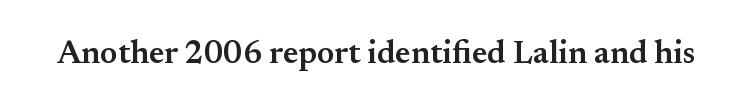
{"serif": "yes", "italic": "no", "bold": "semi", "weight": "semibold", "width": "normal", "stroke_contrast": "medium", "x_height": "small", "monospaced": "no", "underline": "no", "letter_spacing": "normal", "letter_spacing_em": 0.0, "glyph_px": 32}
